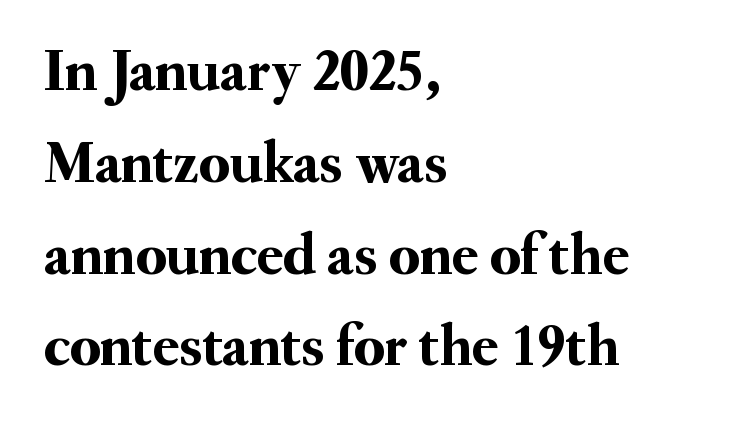
The image shows 60 px serif type, upright; set left-aligned, normal line spacing (1.53x), normal letter spacing, not underlined; medium stroke contrast and a small x-height.
